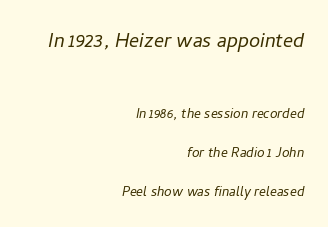
Q: Is the text bold? A: No.
Q: Is the text italic (slanted)? A: Yes, it leans right by about 11 degrees.
Q: Is the text underlined? A: No.
Q: How is the paragraph aligned? A: Right-aligned.
Q: Is the spacing between letters normal or unusually wide? A: Normal.
Q: Is the spacing between lines tight, normal or loose? A: Loose.
Q: Which block of text is set in a larger size, the first (top) or the second (bottom)? A: The first (top) one.
